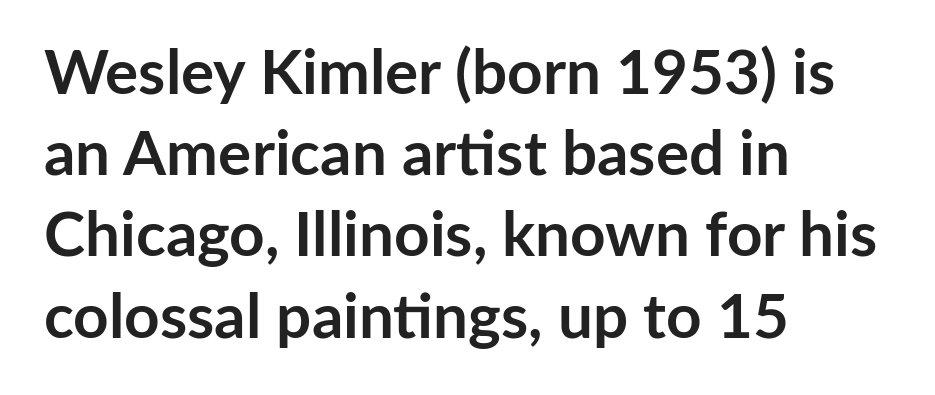
The image shows 62 px semibold sans-serif type, upright; set left-aligned, normal line spacing (1.31x), normal letter spacing, not underlined; low stroke contrast and a medium x-height.
